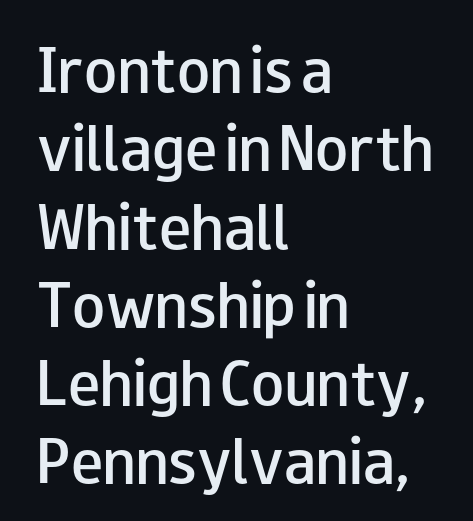
The letters carry no serifs — their stems end cleanly without finishing strokes. Posture: vertical. Honestly, the row spacing looks completely unremarkable. Nobody touched the tracking dial on this one.
